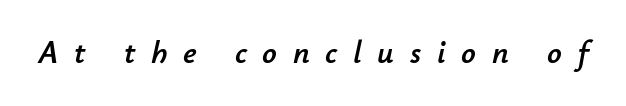
Q: Is the text italic (slanted)? A: Yes, it leans right by about 12 degrees.
Q: Is the text underlined? A: No.
Q: Is the spacing between letters normal or unusually wide? A: Unusually wide.
Q: Width (condensed, normal, or wide)? A: Normal.
Q: Stroke contrast? A: Low.
Q: x-height? A: Small.
Q: Monospaced? A: No.
